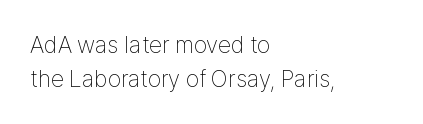
Vertical stems look standard width or narrower in stroke. Default kerning and tracking; the words read as compact shapes. These lines are set flush left with a ragged right edge. The baseline area is clear.
